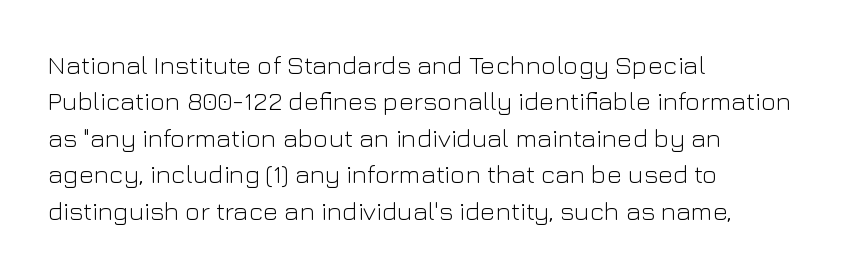
The image shows 26 px text type, upright; set left-aligned, normal line spacing (1.4x), normal letter spacing, not underlined.
